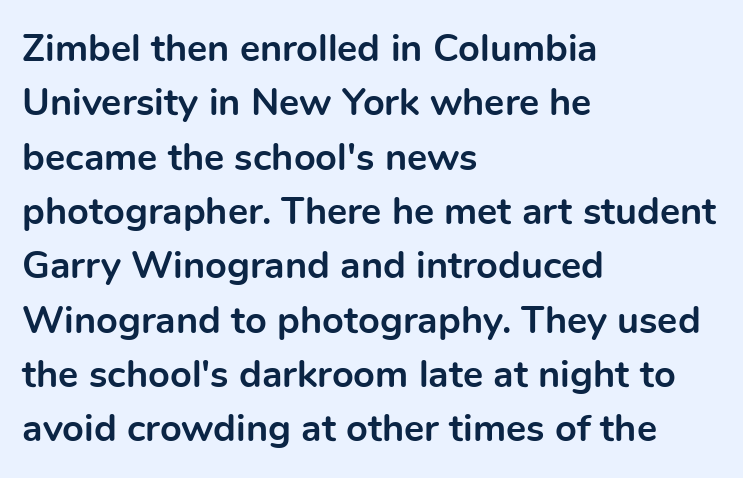
Q: Is the text bold? A: Yes.
Q: Is the text italic (slanted)? A: No, it is upright.
Q: Is the typeface a serif or a sans-serif typeface? A: Sans-serif.
Q: Is the text underlined? A: No.
Q: How is the paragraph aligned? A: Left-aligned.
Q: Is the spacing between letters normal or unusually wide? A: Normal.
Q: Is the spacing between lines tight, normal or loose? A: Normal.
Q: Width (condensed, normal, or wide)? A: Normal.
Q: x-height? A: Medium.
Q: Monospaced? A: No.
